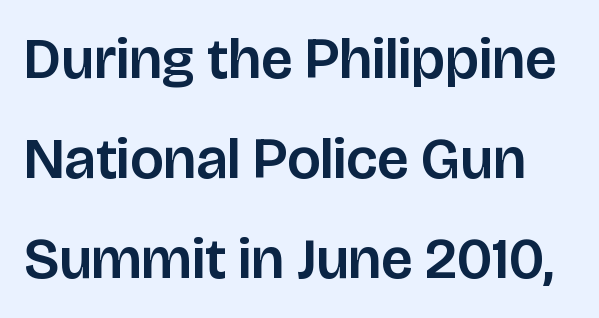
Q: Is the text italic (slanted)? A: No, it is upright.
Q: Is the typeface a serif or a sans-serif typeface? A: Sans-serif.
Q: Is the text underlined? A: No.
Q: Is the spacing between letters normal or unusually wide? A: Normal.
Q: Width (condensed, normal, or wide)? A: Normal.
Q: Stroke contrast? A: Low.
Q: x-height? A: Large.
Q: Monospaced? A: No.
